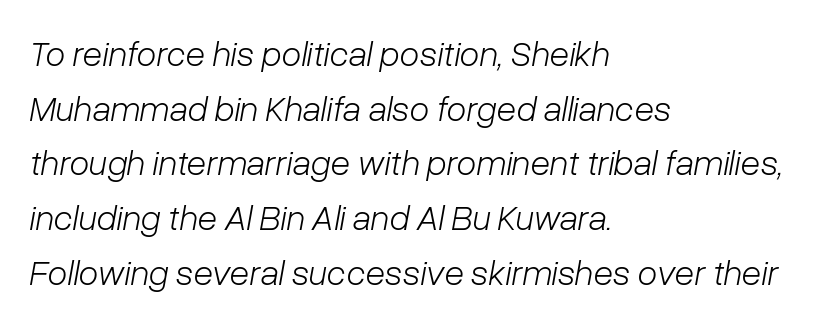
The image shows 36 px light type, italic (leaning right); set left-aligned, normal line spacing (1.52x), normal letter spacing, not underlined; low stroke contrast and a medium x-height.
